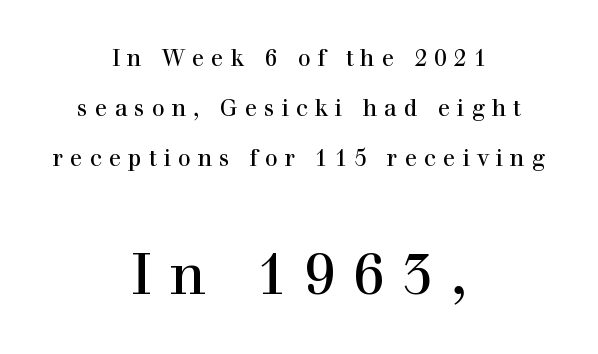
Q: Is the text italic (slanted)? A: No, it is upright.
Q: Is the typeface a serif or a sans-serif typeface? A: Serif.
Q: Is the text underlined? A: No.
Q: How is the paragraph aligned? A: Centered.
Q: Is the spacing between letters normal or unusually wide? A: Unusually wide.
Q: Is the spacing between lines tight, normal or loose? A: Loose.
Q: Which block of text is set in a larger size, the first (top) or the second (bottom)? A: The second (bottom) one.
Q: Width (condensed, normal, or wide)? A: Normal.
Q: x-height? A: Medium.
Q: Monospaced? A: No.
